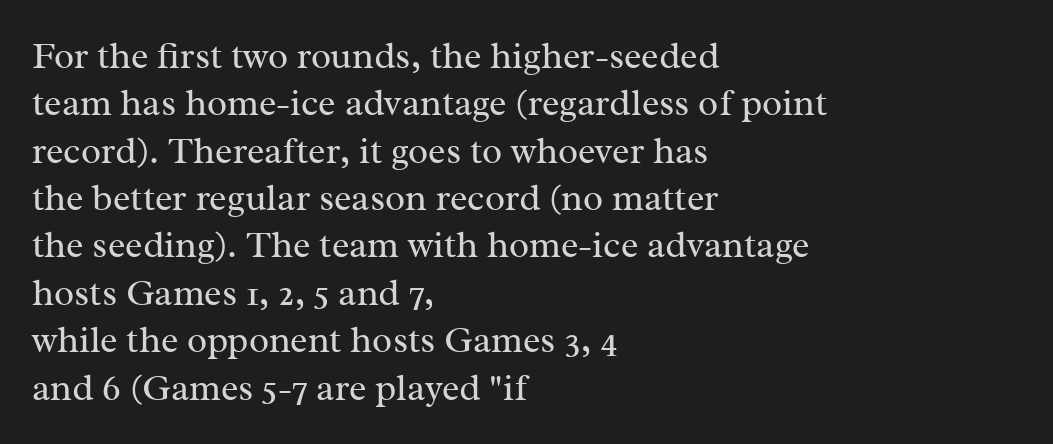
No word sits above an underline. Do the characters align in a grid? No, the font is proportional. The characters display serif detailing at their extremities. The passage shown has conventional tracking throughout. A typesetter would call this leading conventional body-copy spacing.
